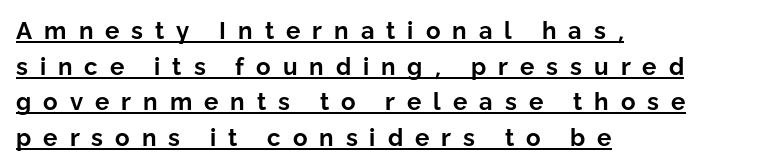
Q: Is the text bold? A: Yes.
Q: Is the text italic (slanted)? A: No, it is upright.
Q: Is the text underlined? A: Yes.
Q: How is the paragraph aligned? A: Left-aligned.
Q: Is the spacing between letters normal or unusually wide? A: Unusually wide.
Q: Is the spacing between lines tight, normal or loose? A: Normal.
